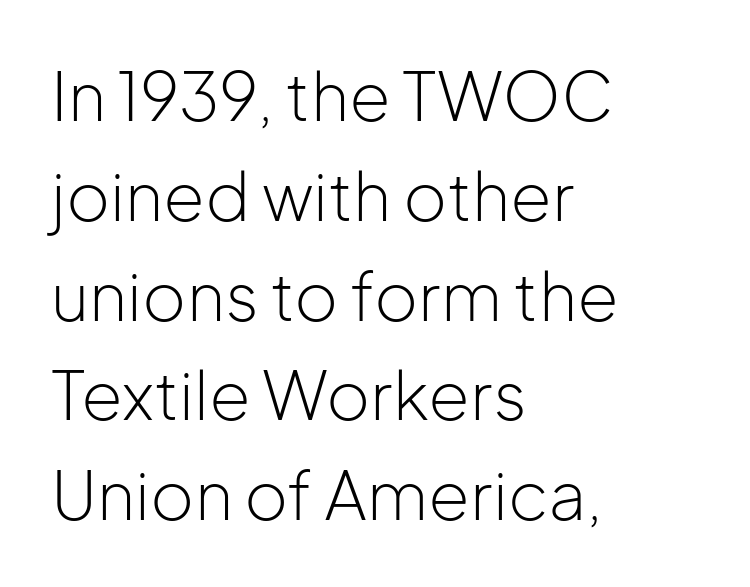
{"serif": "no", "italic": "no", "bold": "no", "weight": "light", "width": "normal", "stroke_contrast": "low", "x_height": "medium", "monospaced": "no", "underline": "no", "align": "left", "line_spacing": "normal", "line_spacing_ratio": 1.49, "letter_spacing": "normal", "letter_spacing_em": 0.0, "glyph_px": 67}
